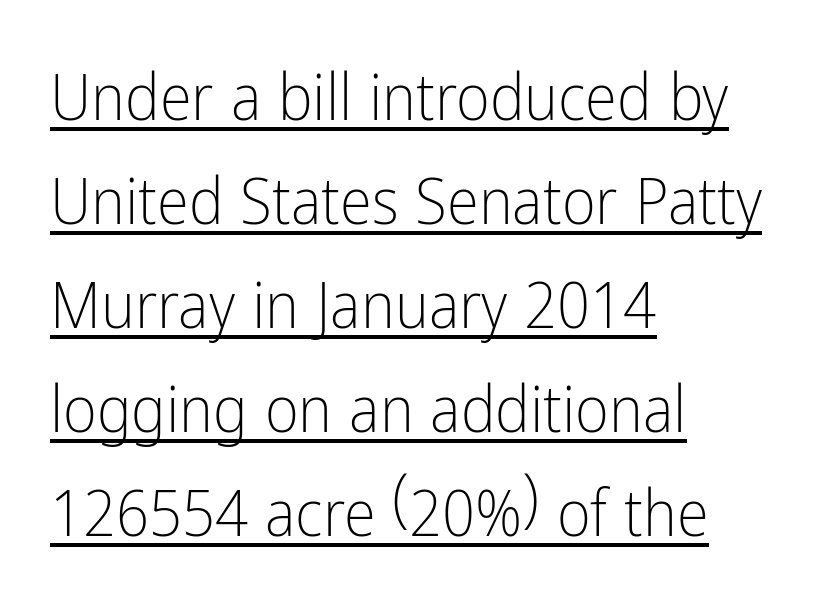
The typeface has the unassuming heft of standard copy or less. Leading matches the norm, producing a regular column. If you drew a line through each stem, it would be perfectly vertical. Here the designer chose a conventional face with non-uniform glyph widths. Each letter's strokes conclude bluntly, with no projecting serifs. Decoration check: the copy is underlined.
